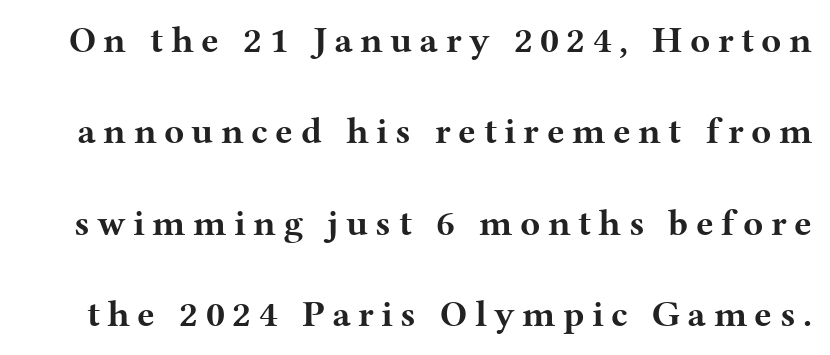
The letters carry serifs — small finishing strokes at the ends of their stems. Baseline-to-baseline distance is far greater than the letter height. The tracking reads as deliberately expanded to a designer's eye. Decoration check: the copy has no underline.
